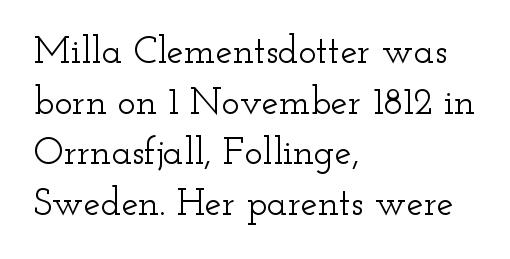
The image shows 38 px wide serif type, upright; set left-aligned, normal line spacing (1.33x), normal letter spacing, not underlined; low stroke contrast and a small x-height.
